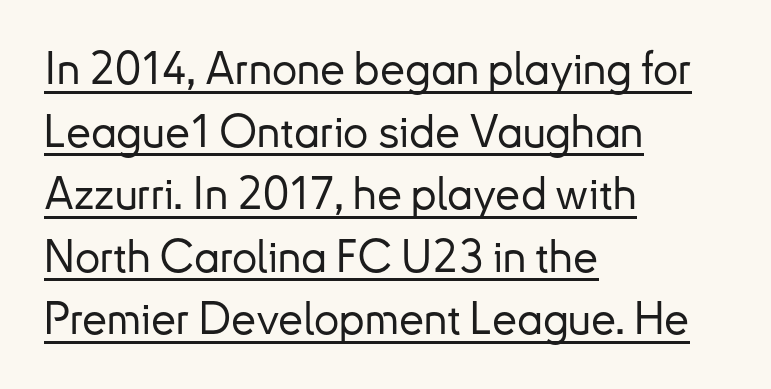
The image shows 45 px sans-serif type, upright; set left-aligned, normal line spacing (1.39x), normal letter spacing, underlined; low stroke contrast and a small x-height.
